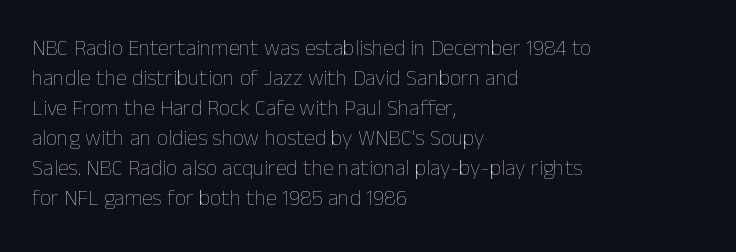
The image shows 22 px text type, upright; set left-aligned, normal line spacing (1.36x), normal letter spacing, not underlined.
